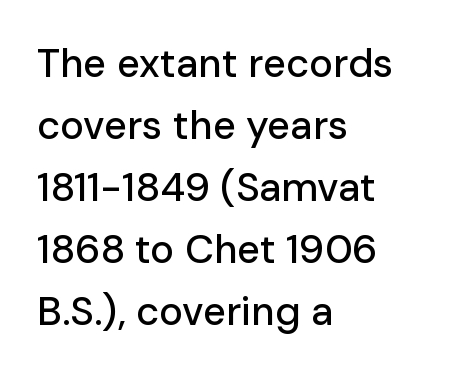
{"serif": "no", "italic": "no", "width": "normal", "stroke_contrast": "low", "x_height": "medium", "monospaced": "no", "underline": "no", "align": "left", "line_spacing": "normal", "line_spacing_ratio": 1.55, "letter_spacing": "normal", "letter_spacing_em": 0.0, "glyph_px": 40}
